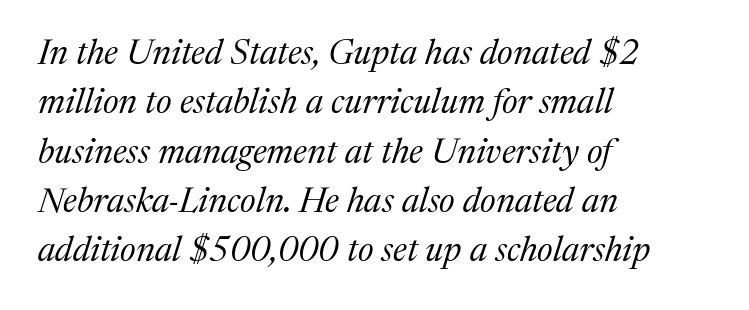
The image shows 35 px regular-weight serif type, italic (leaning right); set left-aligned, normal line spacing (1.41x), normal letter spacing, not underlined; medium stroke contrast and a medium x-height.
